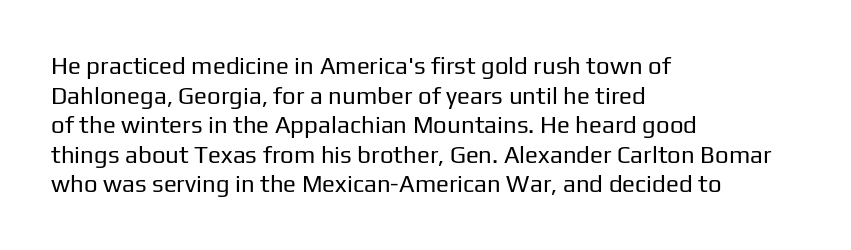
{"italic": "no", "bold": "no", "underline": "no", "align": "left", "line_spacing_ratio": 1.23, "letter_spacing": "normal", "letter_spacing_em": 0.0, "glyph_px": 24}
